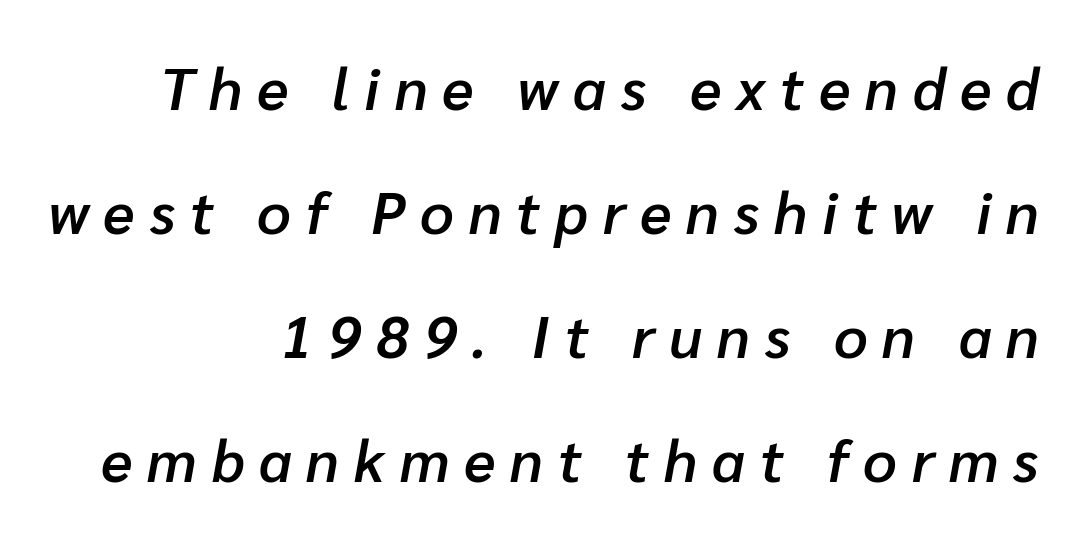
Honestly, there is no underline to notice here at all. These lines stand farther apart than default settings would place them. Looks like regular typesetting: each glyph gets only the width it needs. Short note: letters widely spaced.
